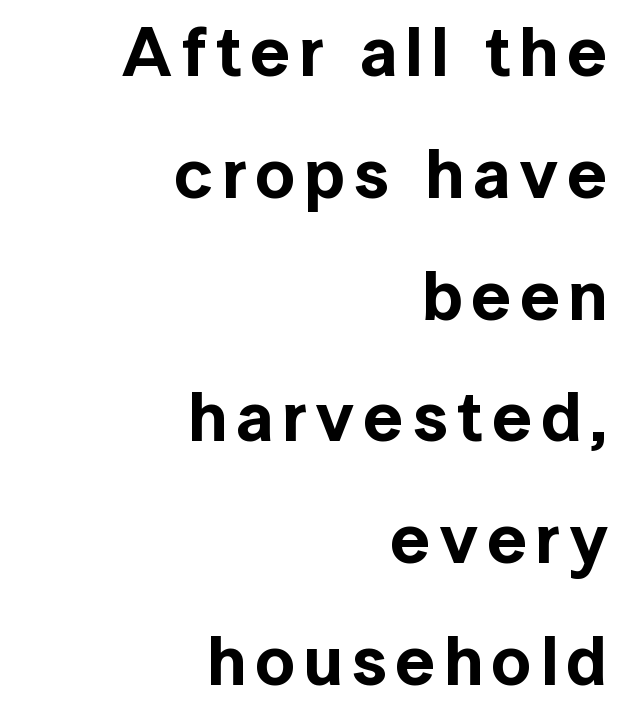
The image shows 70 px sans-serif type, upright; set right-aligned, line spacing 1.74x, not underlined; a medium x-height.
